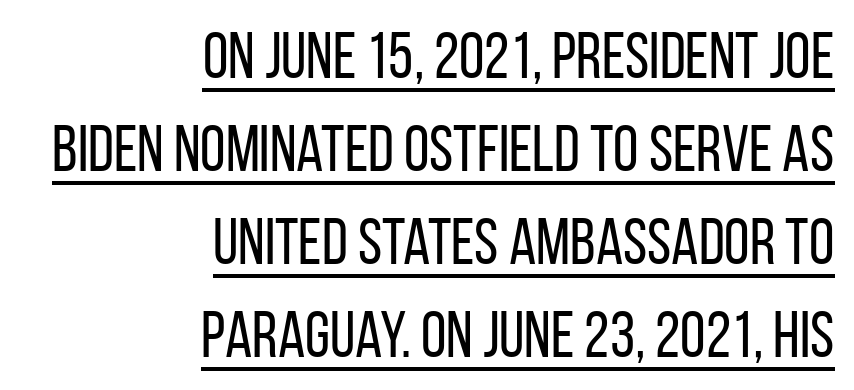
{"serif": "no", "italic": "no", "bold": "no", "weight": "regular", "width": "condensed", "stroke_contrast": "low", "x_height": "large", "monospaced": "no", "underline": "yes", "align": "right", "line_spacing": "normal", "line_spacing_ratio": 1.43, "letter_spacing": "normal", "letter_spacing_em": 0.0, "glyph_px": 65}
